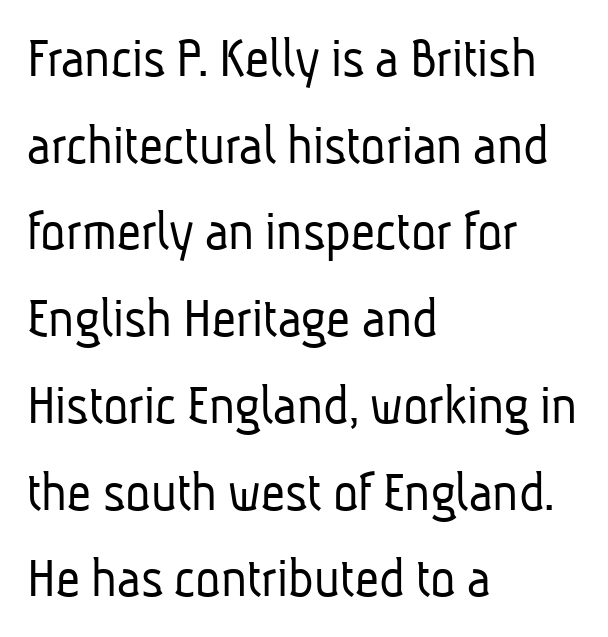
The image shows 59 px light, condensed sans-serif type; set left-aligned, normal line spacing (1.47x), normal letter spacing, not underlined; low stroke contrast and a medium x-height.
